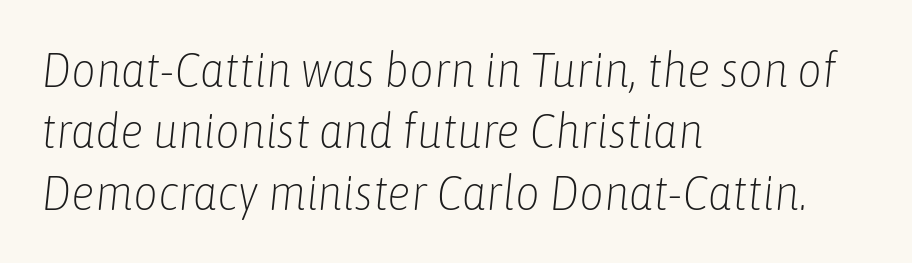
{"italic": "yes", "lean": "right", "slant_degrees": 6, "bold": "no", "weight": "light", "width": "condensed", "stroke_contrast": "low", "x_height": "medium", "monospaced": "no", "underline": "no", "align": "left", "line_spacing": "normal", "line_spacing_ratio": 1.28, "letter_spacing": "normal", "letter_spacing_em": 0.0, "glyph_px": 48}
